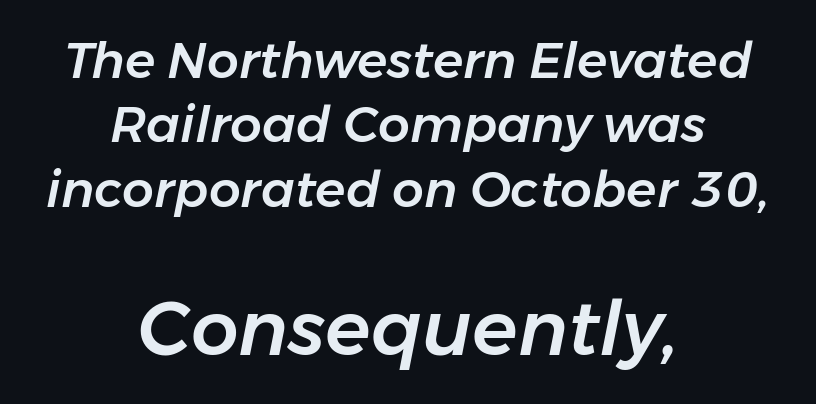
{"italic": "yes", "lean": "right", "slant_degrees": 11, "width": "normal", "stroke_contrast": "low", "x_height": "medium", "monospaced": "no", "underline": "no", "align": "center", "line_spacing": "normal", "line_spacing_ratio": 1.29, "letter_spacing": "normal", "letter_spacing_em": 0.0, "larger_block": "second", "size_ratio": 1.5, "glyph_px": 75}
